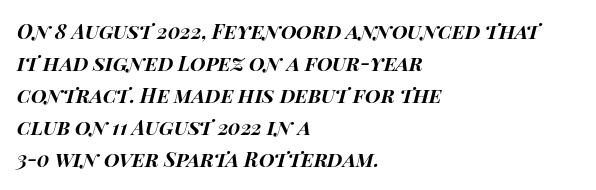
{"italic": "yes", "lean": "right", "slant_degrees": 14, "bold": "yes", "underline": "no", "align": "left", "line_spacing": "normal", "line_spacing_ratio": 1.6, "letter_spacing": "normal", "letter_spacing_em": 0.0, "glyph_px": 20}
